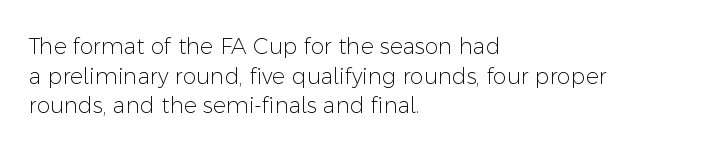
Q: Is the text bold? A: No.
Q: Is the text italic (slanted)? A: No, it is upright.
Q: Is the text underlined? A: No.
Q: How is the paragraph aligned? A: Left-aligned.
Q: Is the spacing between letters normal or unusually wide? A: Normal.
Q: Is the spacing between lines tight, normal or loose? A: Normal.
